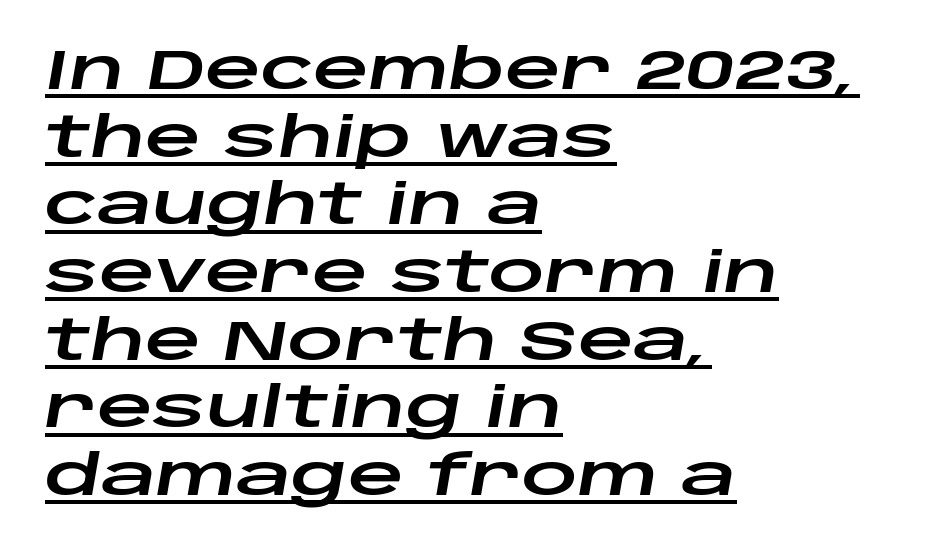
Q: Is the text italic (slanted)? A: Yes, it leans right by about 10 degrees.
Q: Is the text underlined? A: Yes.
Q: How is the paragraph aligned? A: Left-aligned.
Q: Is the spacing between letters normal or unusually wide? A: Normal.
Q: Width (condensed, normal, or wide)? A: Wide.
Q: Stroke contrast? A: Low.
Q: x-height? A: Large.
Q: Monospaced? A: No.
